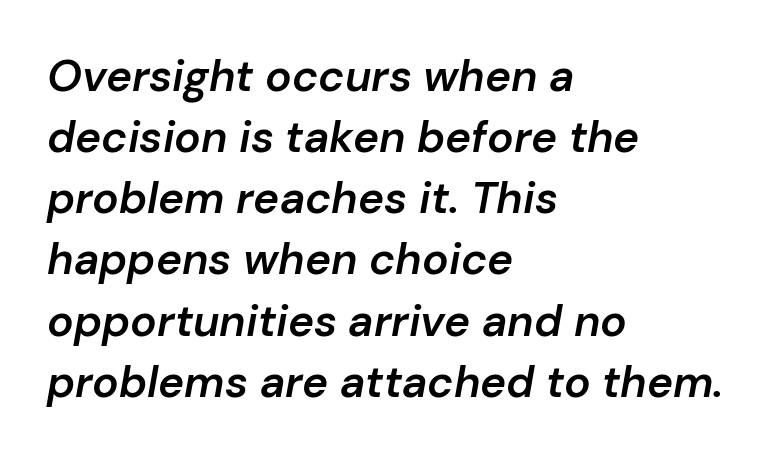
{"italic": "yes", "lean": "right", "slant_degrees": 10, "bold": "semi", "weight": "semibold", "width": "normal", "stroke_contrast": "low", "x_height": "medium", "monospaced": "no", "underline": "no", "align": "left", "line_spacing": "normal", "line_spacing_ratio": 1.39, "letter_spacing": "normal", "letter_spacing_em": 0.0, "glyph_px": 44}
